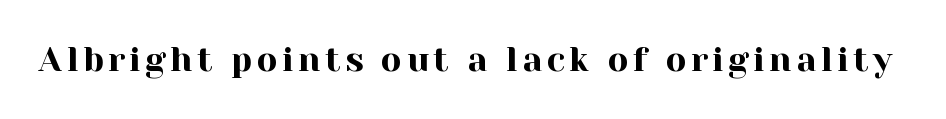
Think of a printed novel: that variable character pitch is what you see here. If you drew a line through each stem, it would be perfectly vertical. Is this a sans? No — the strokes have serifs. Underline: absent.
